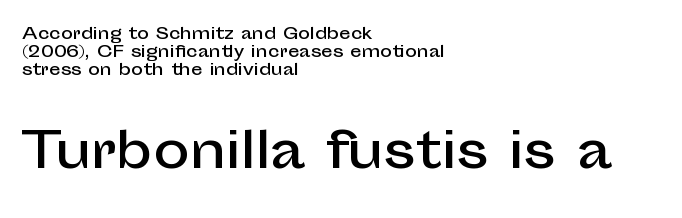
The image shows 49 px sans-serif type, upright; set left-aligned, tight line spacing (1.12x), normal letter spacing, not underlined; the second (bottom) block is 3.06x larger; low stroke contrast and a medium x-height.
